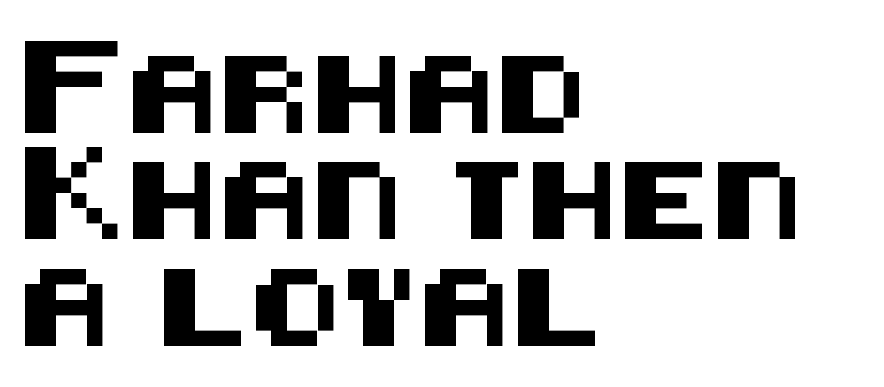
{"serif": "no", "italic": "no", "width": "normal", "stroke_contrast": "medium", "x_height": "large", "underline": "no", "align": "left", "line_spacing": "normal", "line_spacing_ratio": 1.38, "letter_spacing": "normal", "letter_spacing_em": 0.0, "glyph_px": 77}
